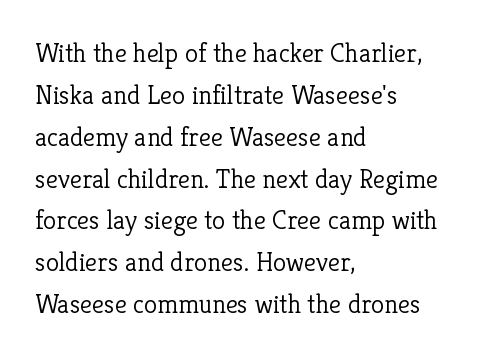
{"italic": "no", "bold": "no", "underline": "no", "align": "left", "line_spacing": "normal", "line_spacing_ratio": 1.55, "letter_spacing": "normal", "letter_spacing_em": 0.0, "glyph_px": 27}
